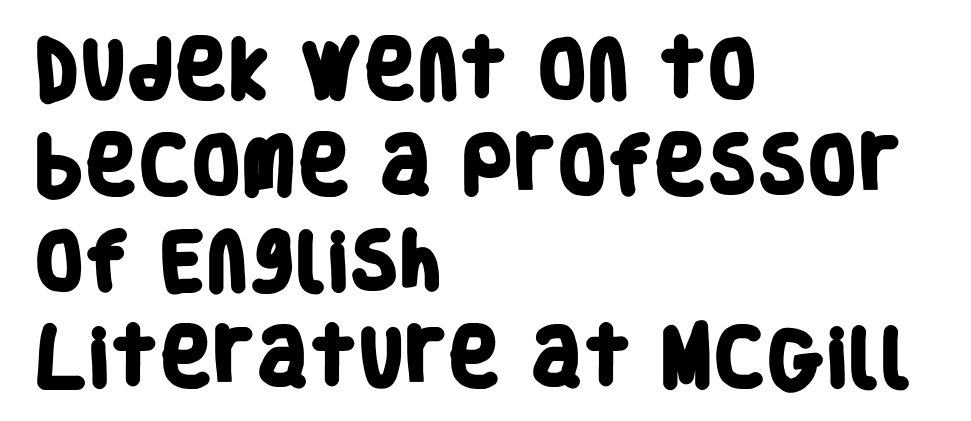
{"serif": "no", "bold": "yes", "weight": "heavy", "width": "condensed", "stroke_contrast": "low", "x_height": "large", "monospaced": "no", "underline": "no", "align": "left", "line_spacing": "normal", "line_spacing_ratio": 1.5, "letter_spacing": "normal", "letter_spacing_em": 0.0, "glyph_px": 64}
